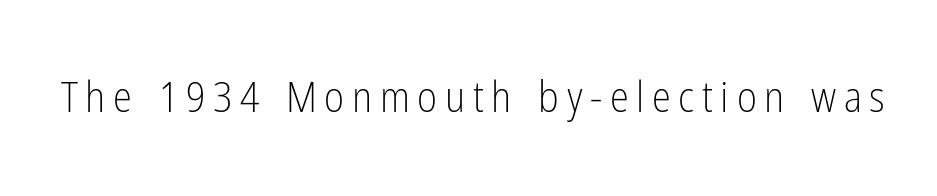
Spacing verdict: proportional, widths tailored to each character. Upright lettering throughout. The specimen omits any rule beneath the text block's lines. Each letter's strokes conclude bluntly, with no projecting serifs.
